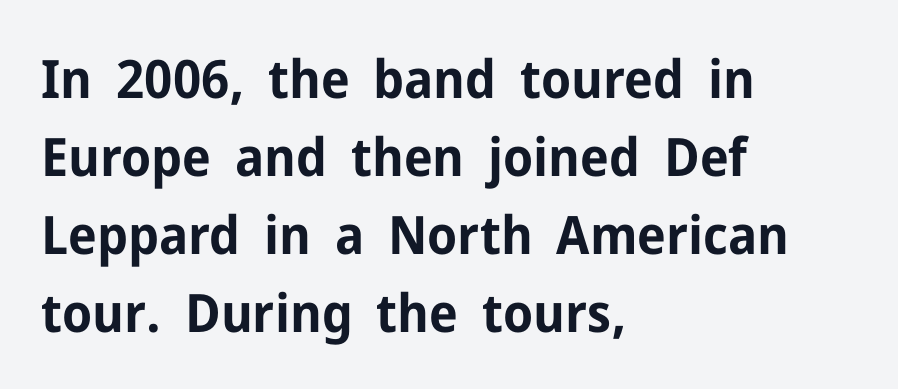
Q: Is the text bold? A: Yes.
Q: Is the text italic (slanted)? A: No, it is upright.
Q: Is the typeface a serif or a sans-serif typeface? A: Sans-serif.
Q: Is the text underlined? A: No.
Q: How is the paragraph aligned? A: Left-aligned.
Q: Is the spacing between letters normal or unusually wide? A: Normal.
Q: Is the spacing between lines tight, normal or loose? A: Normal.
Q: Width (condensed, normal, or wide)? A: Normal.
Q: Stroke contrast? A: Low.
Q: x-height? A: Medium.
Q: Monospaced? A: No.
